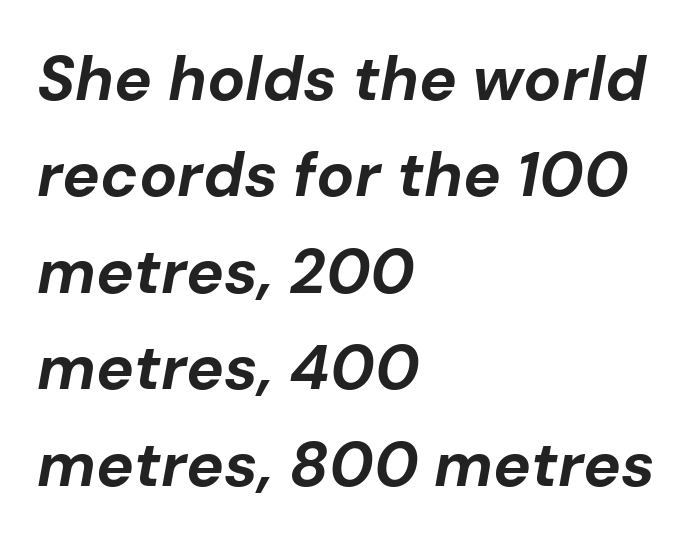
These lines are rendered in a variable-pitch font. Characters follow at the spacing the type designer built in. Regarding leading, the lines here are spaced in the standard way. Just letters on the line, the space beneath them empty. These lines carry a lot of weight — the face is fully bold. The ragged edge is on the right, which tells us the setting is flush left.
